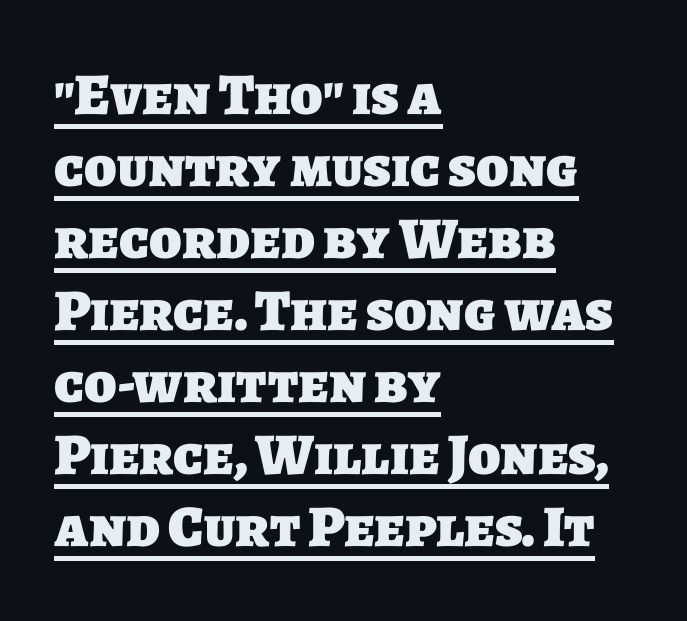
{"serif": "no", "bold": "yes", "weight": "heavy", "width": "normal", "stroke_contrast": "low", "x_height": "large", "monospaced": "no", "underline": "yes", "align": "left", "line_spacing_ratio": 1.22, "letter_spacing": "normal", "letter_spacing_em": 0.0, "glyph_px": 59}
